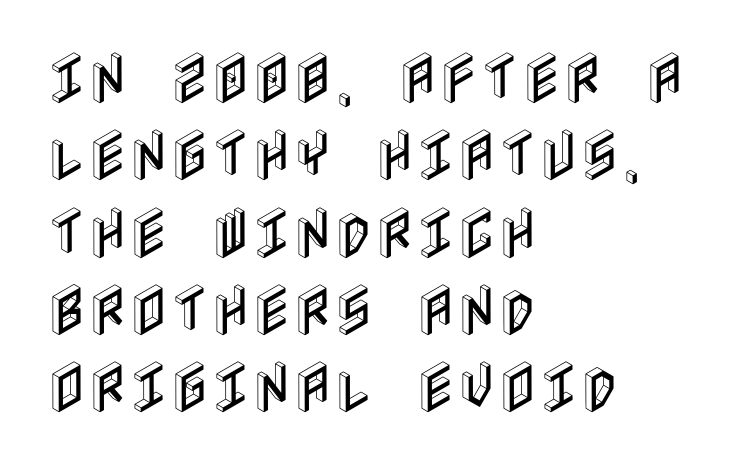
Q: Is the text italic (slanted)? A: No, it is upright.
Q: Is the text underlined? A: No.
Q: How is the paragraph aligned? A: Left-aligned.
Q: Is the spacing between letters normal or unusually wide? A: Normal.
Q: Is the spacing between lines tight, normal or loose? A: Normal.
Q: Width (condensed, normal, or wide)? A: Condensed.
Q: x-height? A: Large.
